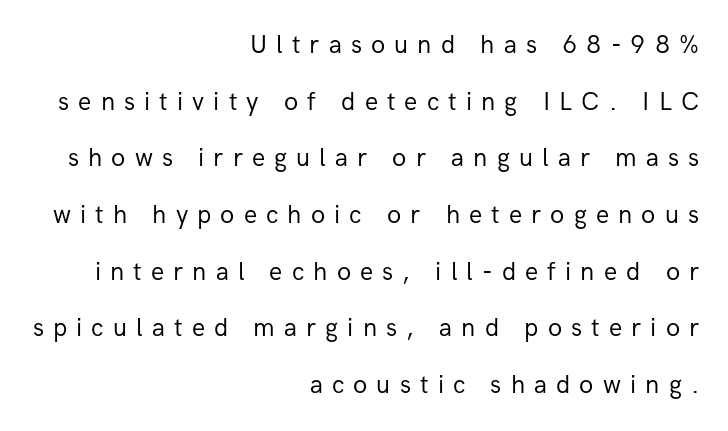
Right-aligned paragraph, ragged on the left. Glance below the letters and you will spot only blank space. Observe the wide spacing: letters keep a clear distance from each other. The cut favours lightness, reaching ordinary text weight at its darkest.
